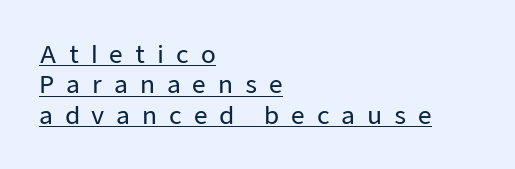
{"italic": "no", "underline": "yes", "align": "left", "line_spacing": "normal", "line_spacing_ratio": 1.27, "letter_spacing": "wide", "letter_spacing_em": 0.49, "glyph_px": 24}
